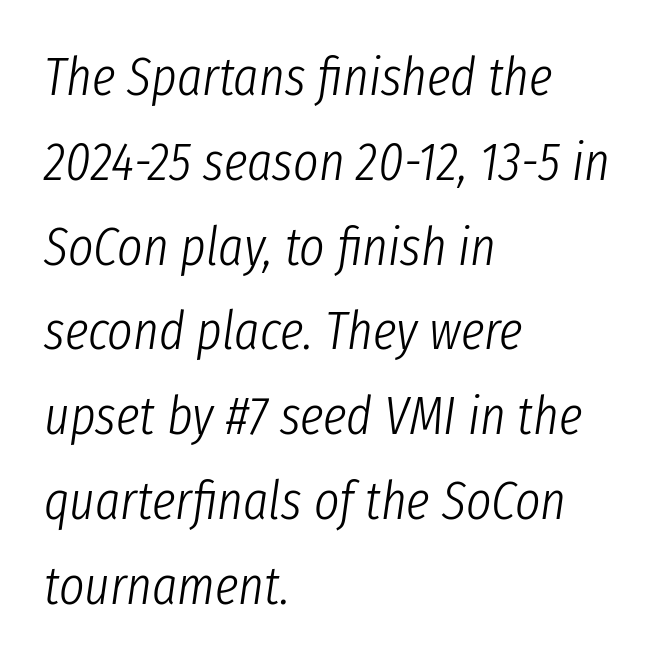
Is the block centered? No — it sits flush against the left margin. The strokes are not fattened; the text isn't bold. Each row of text sits above clean, open space. Honestly, the letter spacing is just normal — you wouldn't notice it. The lettering tilts uniformly, giving the passage an italic look. The rows are spaced the way most documents space them.
